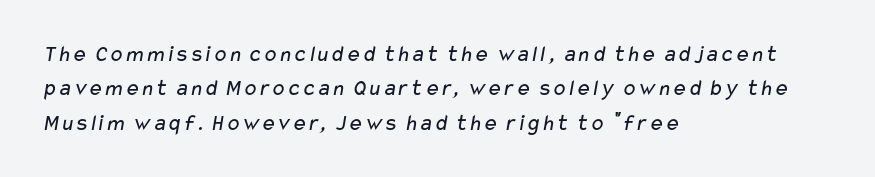
Q: Is the text bold? A: No.
Q: Is the text underlined? A: No.
Q: How is the paragraph aligned? A: Left-aligned.
Q: Is the spacing between letters normal or unusually wide? A: Normal.
Q: Is the spacing between lines tight, normal or loose? A: Normal.
